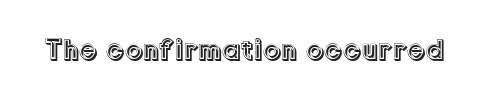
{"italic": "no", "width": "normal", "x_height": "medium", "monospaced": "no", "underline": "no", "letter_spacing": "normal", "letter_spacing_em": 0.0, "glyph_px": 29}
